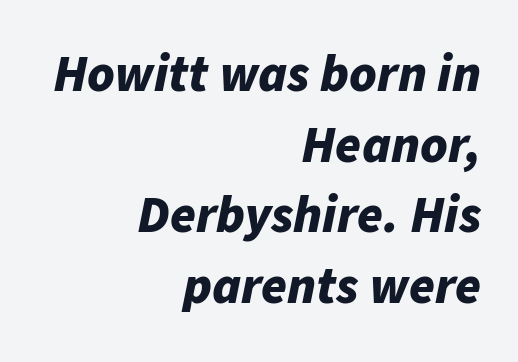
Is this a fixed-width face? No — the glyphs have proportional, varying widths. Yep, that's italic — everything's leaning. Honestly, the row spacing looks completely unremarkable. One-word summary of the alignment: right. Look at the stroke-to-counter ratio: heavy, a bold.
